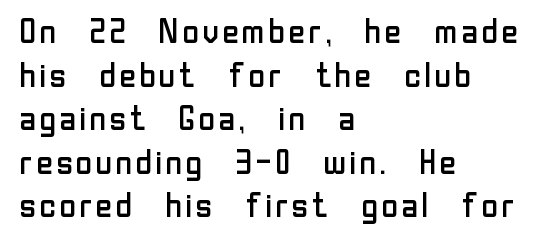
Q: Is the text bold? A: No.
Q: Is the text italic (slanted)? A: No, it is upright.
Q: Is the typeface a serif or a sans-serif typeface? A: Sans-serif.
Q: Is the text underlined? A: No.
Q: How is the paragraph aligned? A: Left-aligned.
Q: Is the spacing between letters normal or unusually wide? A: Normal.
Q: Is the spacing between lines tight, normal or loose? A: Normal.
Q: Width (condensed, normal, or wide)? A: Normal.
Q: Stroke contrast? A: Low.
Q: x-height? A: Medium.
Q: Monospaced? A: No.
